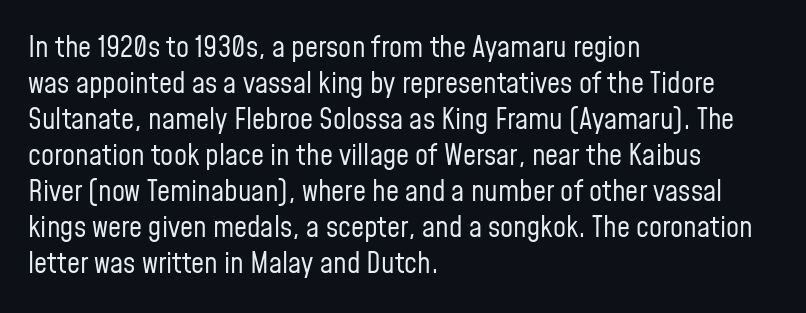
Q: Is the text bold? A: No.
Q: Is the text italic (slanted)? A: No, it is upright.
Q: Is the typeface a serif or a sans-serif typeface? A: Sans-serif.
Q: Is the text underlined? A: No.
Q: How is the paragraph aligned? A: Left-aligned.
Q: Is the spacing between letters normal or unusually wide? A: Normal.
Q: Width (condensed, normal, or wide)? A: Condensed.
Q: Stroke contrast? A: Low.
Q: x-height? A: Medium.
Q: Monospaced? A: No.
